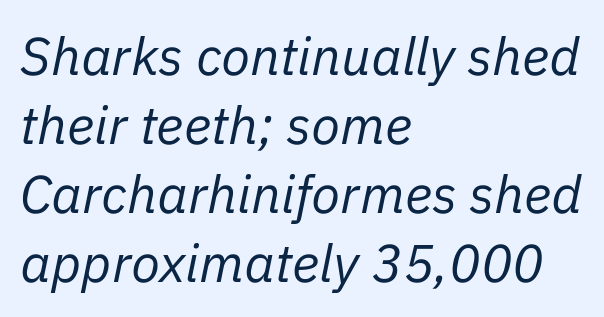
{"italic": "yes", "lean": "right", "slant_degrees": 11, "bold": "no", "weight": "regular", "width": "normal", "stroke_contrast": "low", "x_height": "medium", "monospaced": "no", "underline": "no", "align": "left", "line_spacing": "normal", "line_spacing_ratio": 1.3, "letter_spacing": "normal", "letter_spacing_em": 0.0, "glyph_px": 53}
